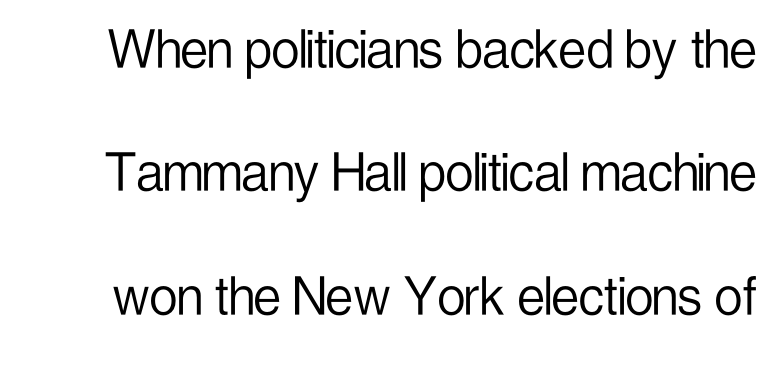
Is there much room between lines? Yes — plenty of vertical air separates them. The typography opts for an upright posture over an oblique one. A bare baseline throughout the passage. No extra tracking has been applied to these lines.
